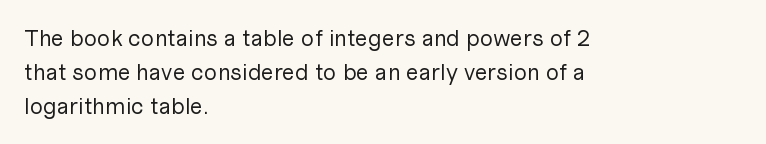
Just letters on the line, the space beneath them empty. Evenly set lines give the paragraph a standard silhouette. Heft: none added — not bold. Notice how the passage keeps a crisp vertical edge on the left only. No extra tracking has been applied to these lines. A roman cut, with each character standing at attention.
